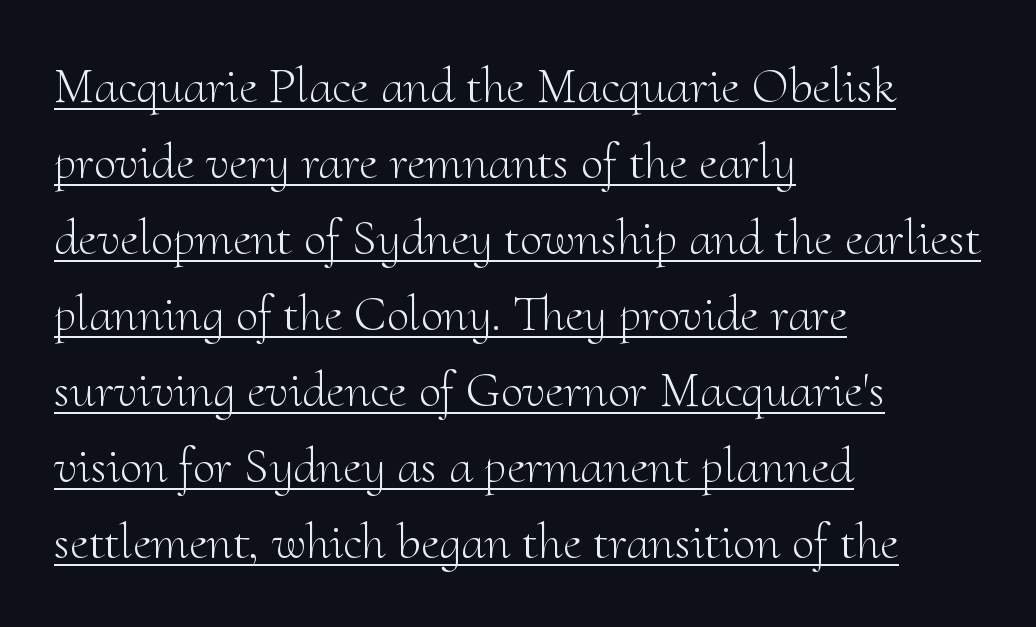
Alignment: flush left. Does extra space separate the letters? No, they use regular spacing. This sample uses a serif face. Glance below the letters and you will spot a drawn line. A typesetter would call this proportional, since set widths differ per character. This is the regular roman posture of the typeface.
